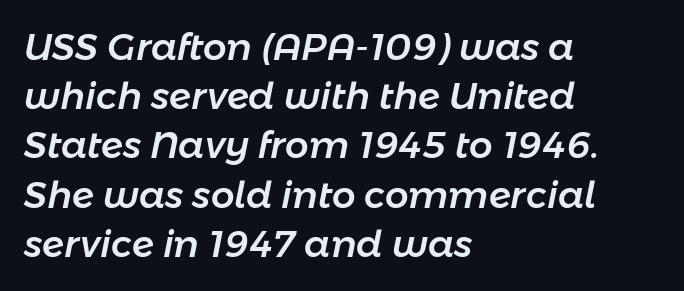
Beneath every word, the page is bare. Typeset ragged right — the left edge is the straight one. The specimen reads as italic at a glance. This sample uses plain, unmodified letter spacing.
